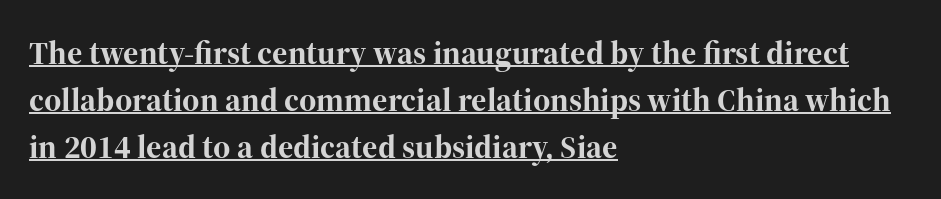
{"serif": "yes", "italic": "no", "bold": "yes", "weight": "bold", "width": "normal", "stroke_contrast": "high", "x_height": "medium", "monospaced": "no", "underline": "yes", "align": "left", "line_spacing": "normal", "line_spacing_ratio": 1.42, "letter_spacing": "normal", "letter_spacing_em": 0.0, "glyph_px": 33}
